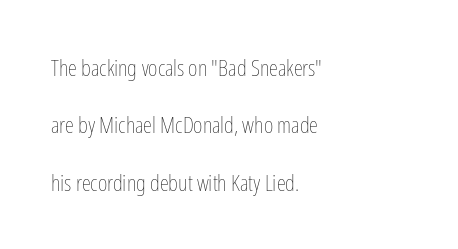
The image shows 23 px text type, upright; set left-aligned, loose line spacing (2.5x), normal letter spacing, not underlined.
